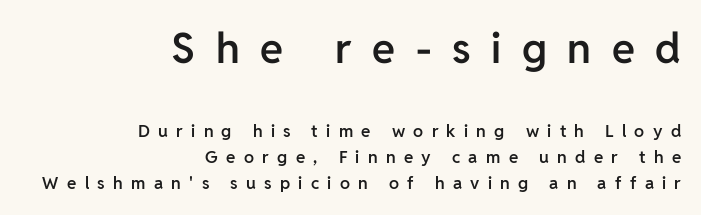
Q: Is the text bold? A: Semi-bold.
Q: Is the text italic (slanted)? A: No, it is upright.
Q: Is the typeface a serif or a sans-serif typeface? A: Sans-serif.
Q: Is the text underlined? A: No.
Q: How is the paragraph aligned? A: Right-aligned.
Q: Is the spacing between letters normal or unusually wide? A: Unusually wide.
Q: Is the spacing between lines tight, normal or loose? A: Normal.
Q: Which block of text is set in a larger size, the first (top) or the second (bottom)? A: The first (top) one.
Q: Width (condensed, normal, or wide)? A: Normal.
Q: Stroke contrast? A: Low.
Q: x-height? A: Medium.
Q: Monospaced? A: No.
